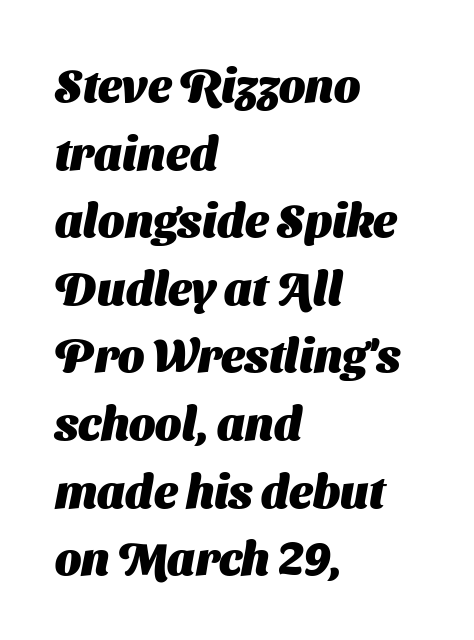
The image shows 46 px heavy sans-serif type; set left-aligned, normal line spacing (1.47x), normal letter spacing, not underlined; medium stroke contrast and a medium x-height.
